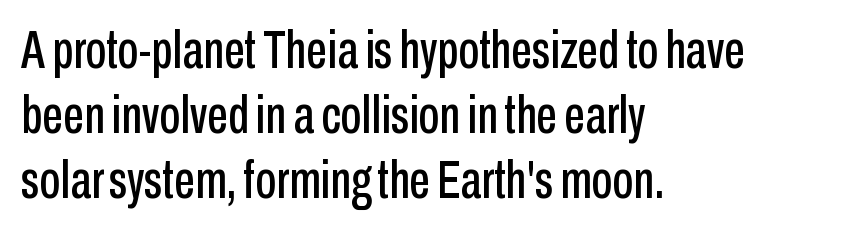
Q: Is the text italic (slanted)? A: No, it is upright.
Q: Is the typeface a serif or a sans-serif typeface? A: Sans-serif.
Q: Is the text underlined? A: No.
Q: How is the paragraph aligned? A: Left-aligned.
Q: Is the spacing between letters normal or unusually wide? A: Normal.
Q: Width (condensed, normal, or wide)? A: Condensed.
Q: Stroke contrast? A: Low.
Q: x-height? A: Medium.
Q: Monospaced? A: No.
